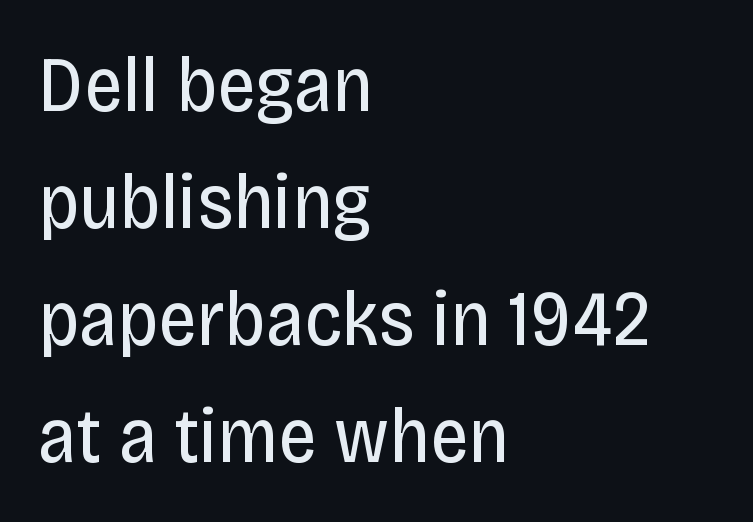
Quick note: not italic, upright. Note: no serifs on the glyphs. Bare-footed words on every line. The font sits on the lighter half of the weight spectrum, regular included. Think of a printed novel: that variable character pitch is what you see here.
